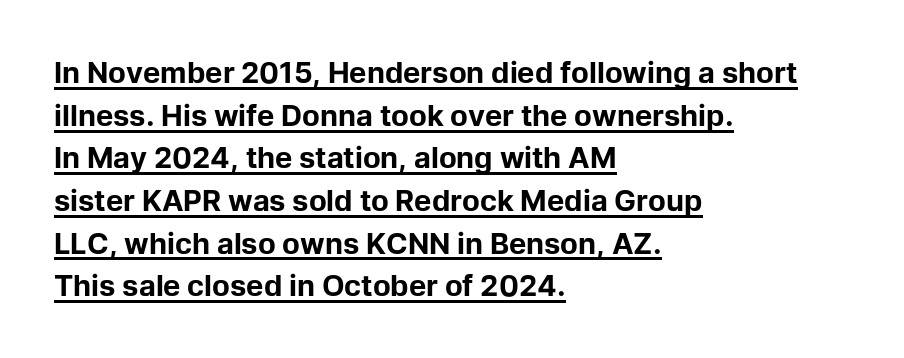
{"serif": "no", "italic": "no", "bold": "yes", "weight": "bold", "width": "normal", "stroke_contrast": "low", "x_height": "medium", "monospaced": "no", "underline": "yes", "align": "left", "line_spacing": "normal", "line_spacing_ratio": 1.47, "letter_spacing": "normal", "letter_spacing_em": 0.0, "glyph_px": 29}
